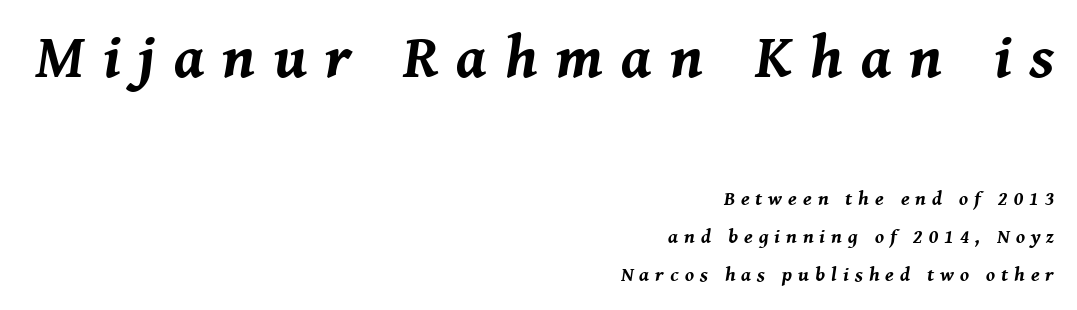
Q: Is the text bold? A: Yes.
Q: Is the text italic (slanted)? A: Yes, it leans right by about 8 degrees.
Q: Is the text underlined? A: No.
Q: How is the paragraph aligned? A: Right-aligned.
Q: Is the spacing between letters normal or unusually wide? A: Unusually wide.
Q: Which block of text is set in a larger size, the first (top) or the second (bottom)? A: The first (top) one.
Q: Width (condensed, normal, or wide)? A: Normal.
Q: Stroke contrast? A: Medium.
Q: x-height? A: Medium.
Q: Monospaced? A: No.
